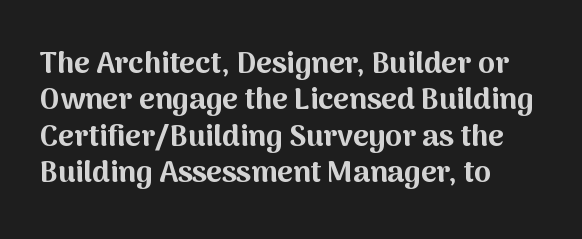
Q: Is the text bold? A: Yes.
Q: Is the text italic (slanted)? A: No, it is upright.
Q: Is the typeface a serif or a sans-serif typeface? A: Sans-serif.
Q: Is the text underlined? A: No.
Q: How is the paragraph aligned? A: Left-aligned.
Q: Is the spacing between letters normal or unusually wide? A: Normal.
Q: Width (condensed, normal, or wide)? A: Normal.
Q: Stroke contrast? A: Medium.
Q: x-height? A: Medium.
Q: Monospaced? A: No.
